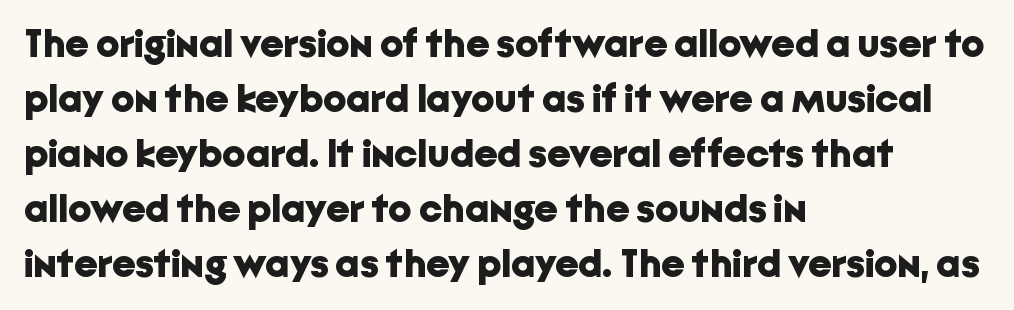
Q: Is the text bold? A: Yes.
Q: Is the text italic (slanted)? A: No, it is upright.
Q: Is the typeface a serif or a sans-serif typeface? A: Sans-serif.
Q: Is the text underlined? A: No.
Q: How is the paragraph aligned? A: Left-aligned.
Q: Is the spacing between letters normal or unusually wide? A: Normal.
Q: Is the spacing between lines tight, normal or loose? A: Normal.
Q: Width (condensed, normal, or wide)? A: Normal.
Q: Stroke contrast? A: Low.
Q: x-height? A: Medium.
Q: Monospaced? A: No.
